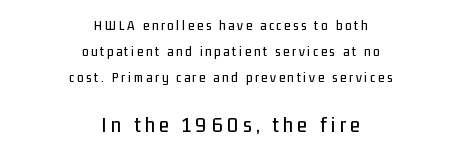
The image shows 22 px text type, upright; set centered, line spacing 1.85x, unusually wide letter spacing (+0.2 em), not underlined; the second (bottom) block is 1.57x larger.
